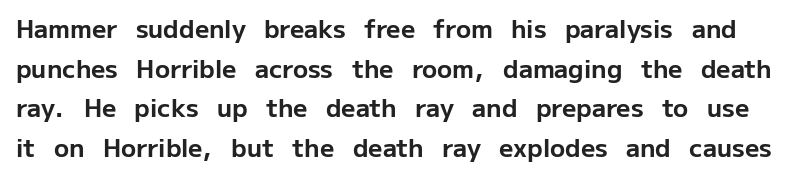
Words float on clear page, feet unadorned. The font is running at its bold setting. A typesetter would call this zero additional tracking. The type sits square on the baseline with zero lean. Rows of type keep a routine distance in the vertical direction.
